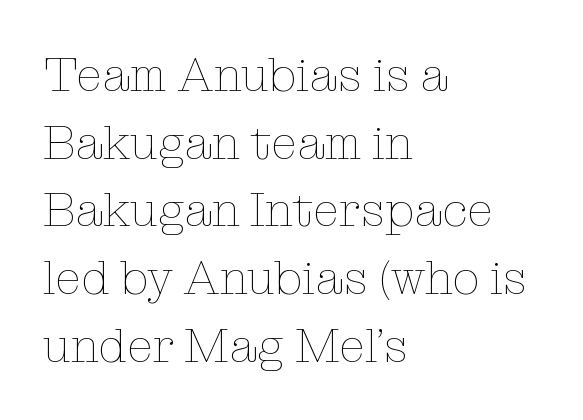
Q: Is the text bold? A: No.
Q: Is the text italic (slanted)? A: No, it is upright.
Q: Is the text underlined? A: No.
Q: How is the paragraph aligned? A: Left-aligned.
Q: Is the spacing between letters normal or unusually wide? A: Normal.
Q: Is the spacing between lines tight, normal or loose? A: Normal.
Q: Width (condensed, normal, or wide)? A: Normal.
Q: Stroke contrast? A: Low.
Q: x-height? A: Medium.
Q: Monospaced? A: No.
